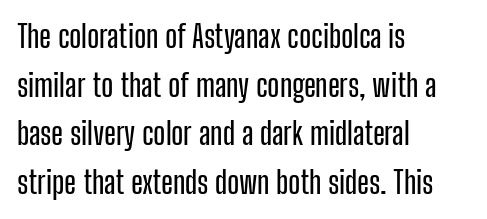
Q: Is the text italic (slanted)? A: No, it is upright.
Q: Is the typeface a serif or a sans-serif typeface? A: Sans-serif.
Q: Is the text underlined? A: No.
Q: How is the paragraph aligned? A: Left-aligned.
Q: Is the spacing between letters normal or unusually wide? A: Normal.
Q: Is the spacing between lines tight, normal or loose? A: Normal.
Q: Width (condensed, normal, or wide)? A: Condensed.
Q: Stroke contrast? A: Low.
Q: x-height? A: Medium.
Q: Monospaced? A: No.
